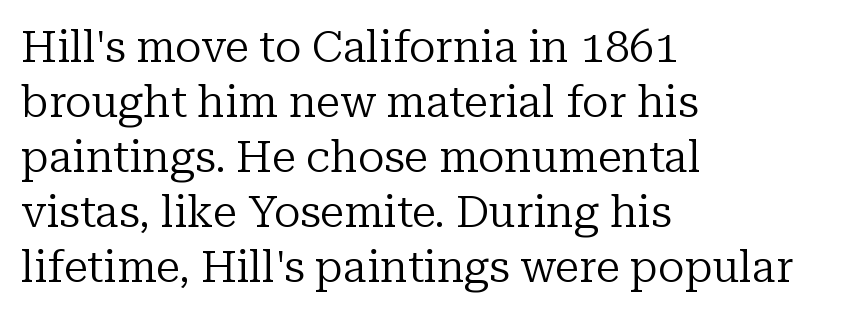
Tracking value appears to be zero — textbook default spacing. Is the stroke heavy? The answer is a plain regular-or-lighter. The vertical gap from one line to the next is medium. It's the straight-up-and-down kind of type. Bare-footed words on every line.
